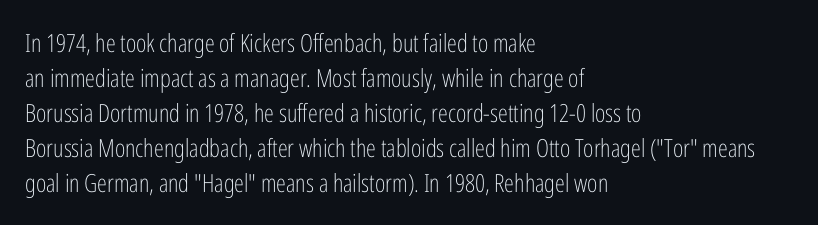
The image shows 25 px text type, upright; set left-aligned, normal line spacing (1.4x), normal letter spacing, not underlined.
